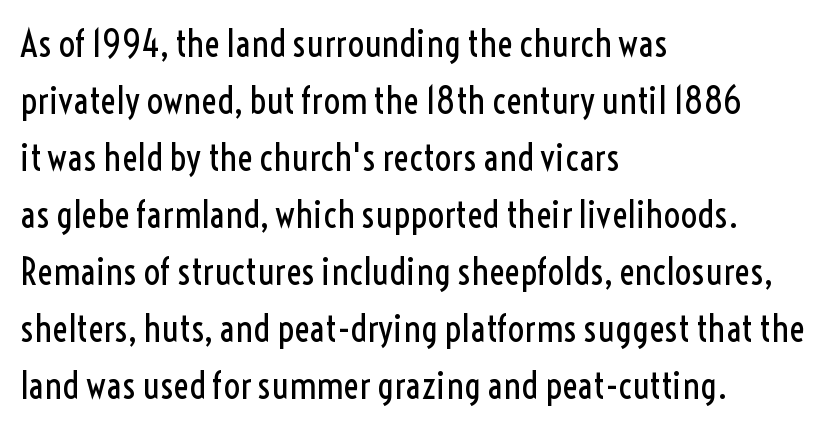
{"serif": "no", "italic": "no", "bold": "no", "weight": "regular", "width": "condensed", "x_height": "medium", "monospaced": "no", "underline": "no", "align": "left", "line_spacing": "normal", "line_spacing_ratio": 1.54, "letter_spacing": "normal", "letter_spacing_em": 0.0, "glyph_px": 37}
